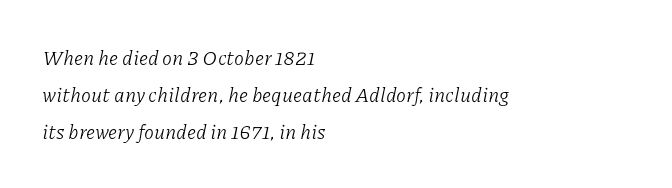
{"italic": "yes", "lean": "right", "slant_degrees": 11, "bold": "no", "underline": "no", "align": "left", "line_spacing_ratio": 1.84, "letter_spacing": "normal", "letter_spacing_em": 0.0, "glyph_px": 20}
